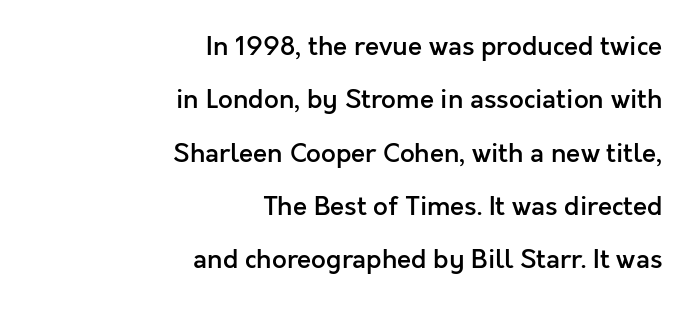
The image shows 26 px text type, upright; set right-aligned, loose line spacing (2.05x), normal letter spacing, not underlined.
